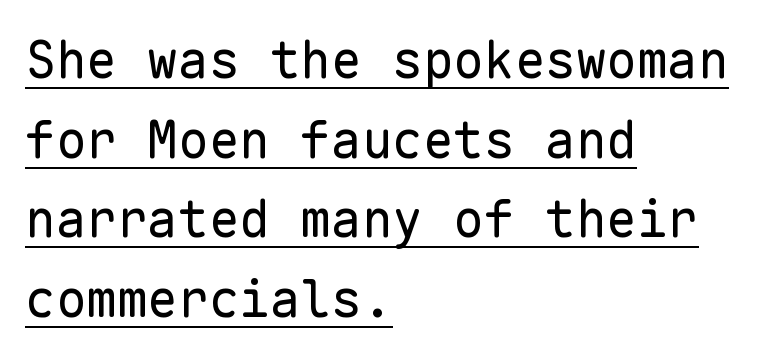
The image shows 51 px regular-weight sans-serif type, upright, monospaced; set left-aligned, normal line spacing (1.56x), normal letter spacing, underlined; low stroke contrast and a medium x-height.
